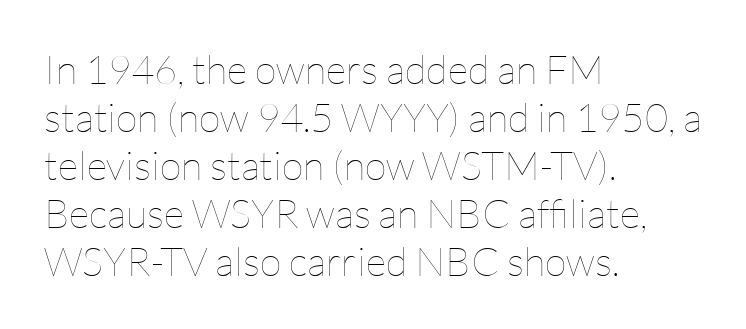
{"italic": "no", "bold": "no", "weight": "thin", "width": "normal", "stroke_contrast": "low", "x_height": "medium", "monospaced": "no", "underline": "no", "align": "left", "line_spacing_ratio": 1.2, "letter_spacing": "normal", "letter_spacing_em": 0.0, "glyph_px": 40}
